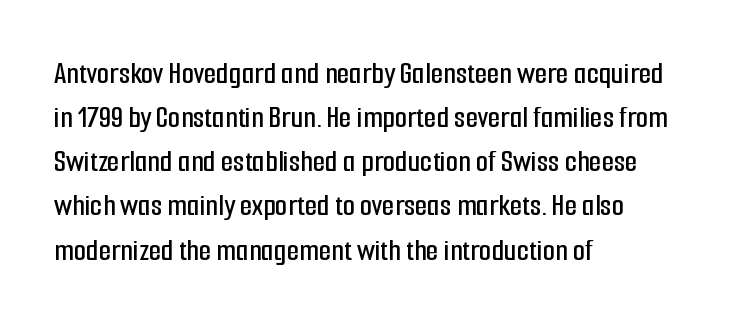
Whoever set this chose a conventional vertical rhythm. Characters remain perfectly vertical along every line. The text was rendered using a sans face with plain stroke endings. If you drew a ruler down the left edge, every line would touch it.
